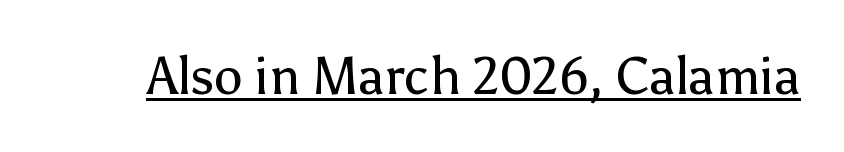
Is this a fixed-width face? No — the glyphs have proportional, varying widths. Nothing heavy about these letters — not bold at all. Every character sits straight up, as roman type does. Font category for this specimen: sans-serif. The rendering uses the underline text-decoration. Is the letter spacing exaggerated? No — it looks like the ordinary default.
